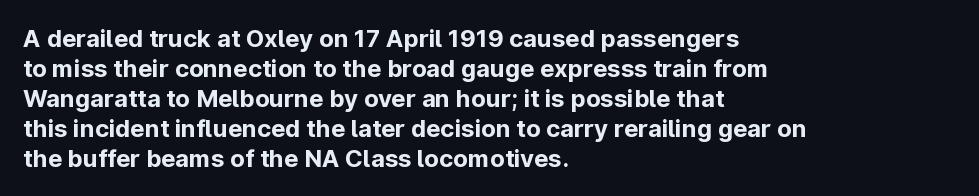
Q: Is the text bold? A: Yes.
Q: Is the text italic (slanted)? A: No, it is upright.
Q: Is the text underlined? A: No.
Q: How is the paragraph aligned? A: Left-aligned.
Q: Is the spacing between letters normal or unusually wide? A: Normal.
Q: Is the spacing between lines tight, normal or loose? A: Normal.
